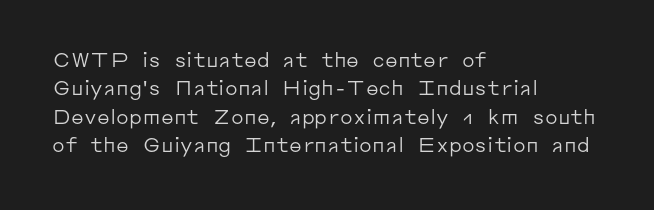
Q: Is the text bold? A: No.
Q: Is the text italic (slanted)? A: No, it is upright.
Q: Is the text underlined? A: No.
Q: How is the paragraph aligned? A: Left-aligned.
Q: Is the spacing between letters normal or unusually wide? A: Normal.
Q: Is the spacing between lines tight, normal or loose? A: Normal.
